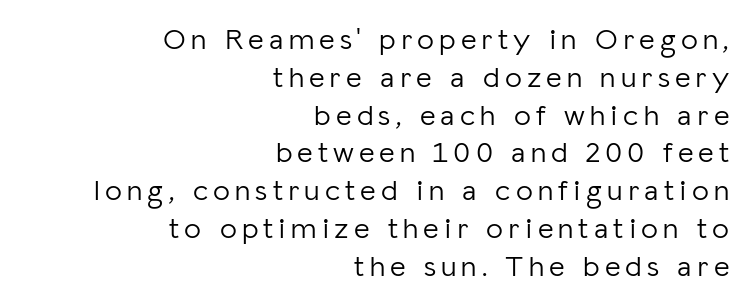
The image shows 30 px light sans-serif type, upright; set right-aligned, normal line spacing (1.26x), not underlined; low stroke contrast and a medium x-height.
